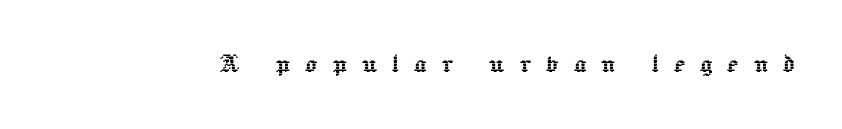
This sample has the flowing, uneven cadence of proportional lettering. Characters remain perfectly vertical along every line. Check under the words: just untouched page. Students, note that the glyphs here are deliberately spaced far apart.
